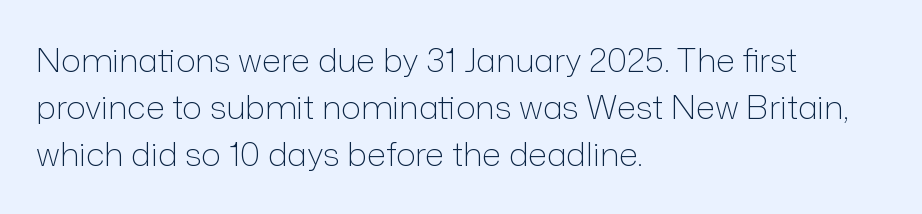
Q: Is the text bold? A: No.
Q: Is the text italic (slanted)? A: No, it is upright.
Q: Is the typeface a serif or a sans-serif typeface? A: Sans-serif.
Q: Is the text underlined? A: No.
Q: How is the paragraph aligned? A: Left-aligned.
Q: Is the spacing between letters normal or unusually wide? A: Normal.
Q: Is the spacing between lines tight, normal or loose? A: Normal.
Q: Width (condensed, normal, or wide)? A: Normal.
Q: Stroke contrast? A: Low.
Q: x-height? A: Medium.
Q: Monospaced? A: No.
